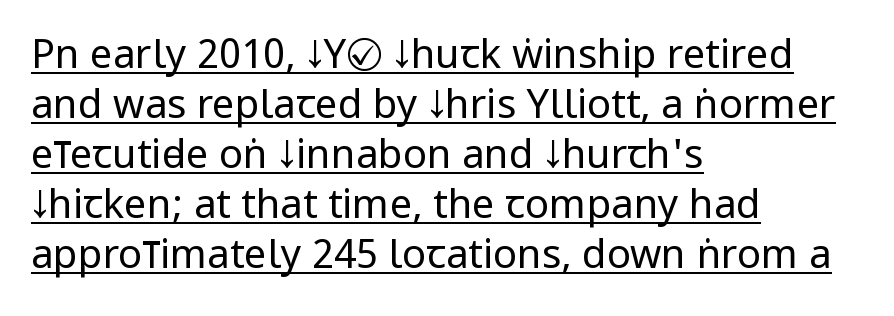
Q: Is the text bold? A: No.
Q: Is the text italic (slanted)? A: No, it is upright.
Q: Is the typeface a serif or a sans-serif typeface? A: Sans-serif.
Q: Is the text underlined? A: Yes.
Q: How is the paragraph aligned? A: Left-aligned.
Q: Is the spacing between letters normal or unusually wide? A: Normal.
Q: Is the spacing between lines tight, normal or loose? A: Normal.
Q: Width (condensed, normal, or wide)? A: Condensed.
Q: Stroke contrast? A: Low.
Q: x-height? A: Large.
Q: Monospaced? A: No.
